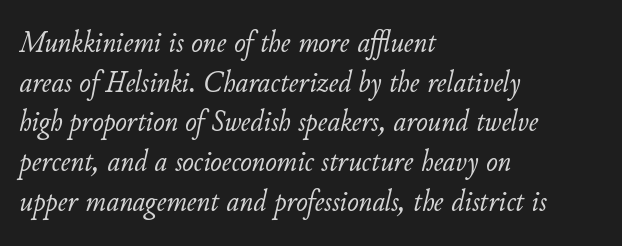
The image shows 31 px light type, italic (leaning right); set left-aligned, normal line spacing (1.28x), normal letter spacing, not underlined; low stroke contrast and a small x-height.
